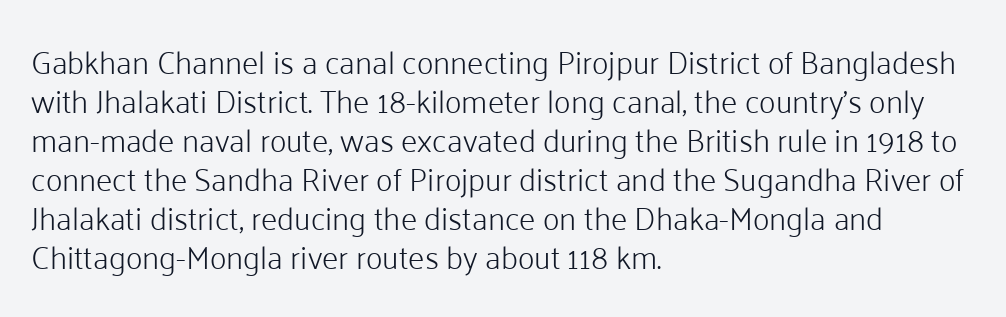
The image shows 32 px light sans-serif type, upright; set left-aligned, line spacing 1.22x, normal letter spacing, not underlined; low stroke contrast and a medium x-height.
